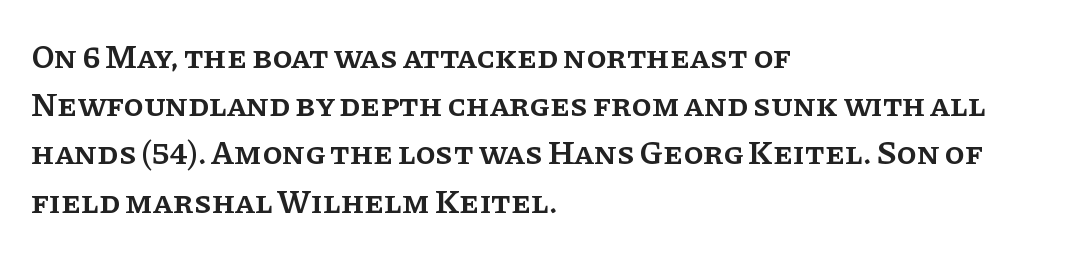
Spacing between characters is what you'd get straight out of the box. Casual observation: everything's shoved over to the left. Reading down the column, the eye jumps a familiar distance to each next line. Is there any slant? The stems are plumb. Typographic density is moderately raised because the face is semibold.
